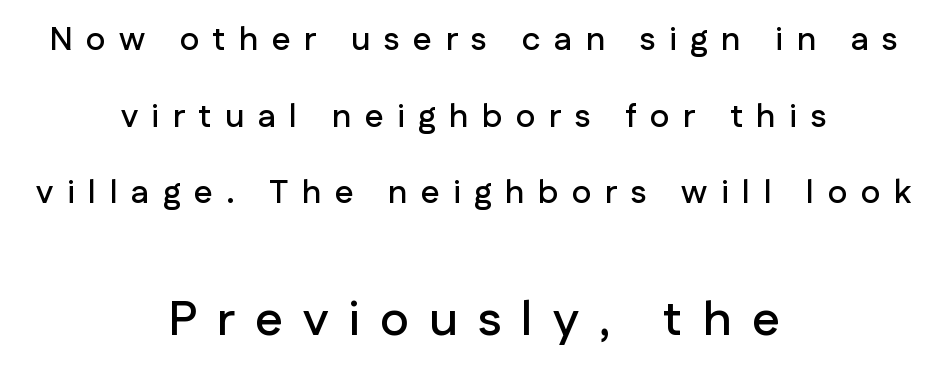
{"serif": "no", "italic": "no", "width": "normal", "stroke_contrast": "low", "x_height": "medium", "monospaced": "no", "underline": "no", "align": "center", "line_spacing": "loose", "line_spacing_ratio": 2.32, "letter_spacing": "wide", "letter_spacing_em": 0.41, "larger_block": "second", "size_ratio": 1.48, "glyph_px": 49}
